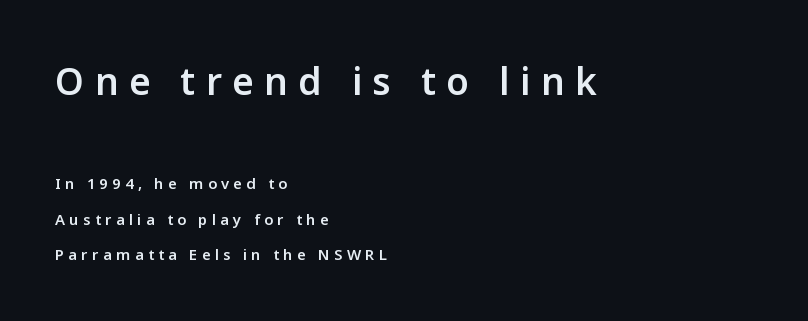
Q: Is the text bold? A: Semi-bold.
Q: Is the text italic (slanted)? A: No, it is upright.
Q: Is the typeface a serif or a sans-serif typeface? A: Sans-serif.
Q: Is the text underlined? A: No.
Q: How is the paragraph aligned? A: Left-aligned.
Q: Is the spacing between letters normal or unusually wide? A: Unusually wide.
Q: Is the spacing between lines tight, normal or loose? A: Loose.
Q: Which block of text is set in a larger size, the first (top) or the second (bottom)? A: The first (top) one.
Q: Width (condensed, normal, or wide)? A: Normal.
Q: Stroke contrast? A: Low.
Q: x-height? A: Medium.
Q: Monospaced? A: No.
